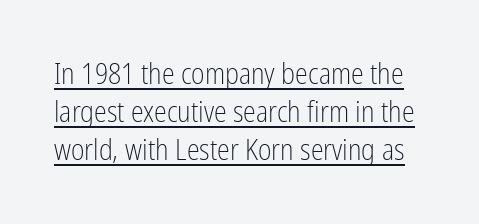
The image shows 29 px light, condensed sans-serif type, upright; set normal line spacing (1.31x), normal letter spacing, underlined; low stroke contrast and a medium x-height.
